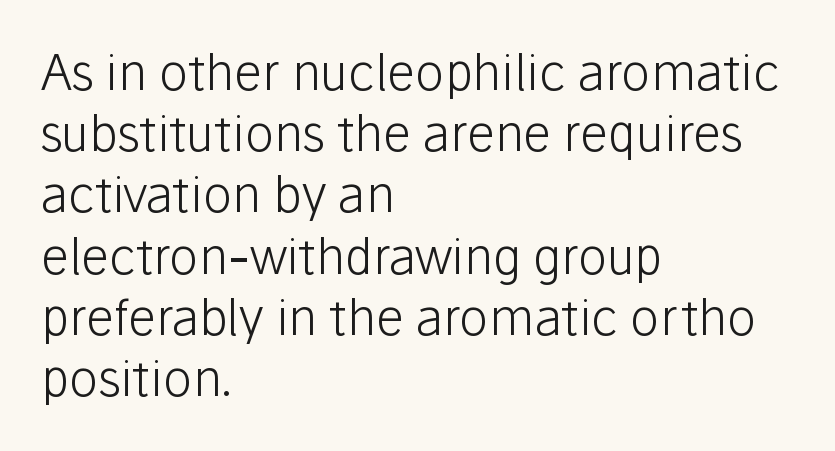
The image shows 49 px light sans-serif type, upright; set left-aligned, normal line spacing (1.25x), normal letter spacing, not underlined; low stroke contrast and a medium x-height.
